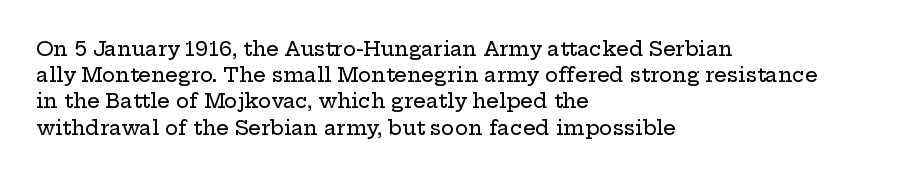
{"italic": "no", "underline": "no", "align": "left", "line_spacing": "normal", "line_spacing_ratio": 1.31, "letter_spacing": "normal", "letter_spacing_em": 0.0, "glyph_px": 20}
